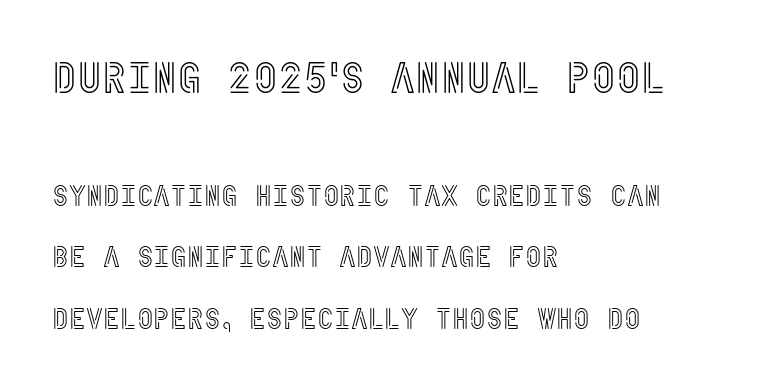
{"italic": "no", "width": "condensed", "x_height": "large", "underline": "no", "align": "left", "line_spacing": "loose", "line_spacing_ratio": 2.12, "letter_spacing": "normal", "letter_spacing_em": 0.0, "larger_block": "first", "size_ratio": 1.48, "glyph_px": 43}
